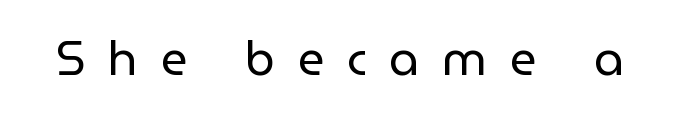
{"serif": "no", "italic": "no", "bold": "no", "weight": "regular", "width": "normal", "stroke_contrast": "low", "x_height": "medium", "monospaced": "no", "underline": "no", "letter_spacing": "wide", "letter_spacing_em": 0.48, "glyph_px": 47}
